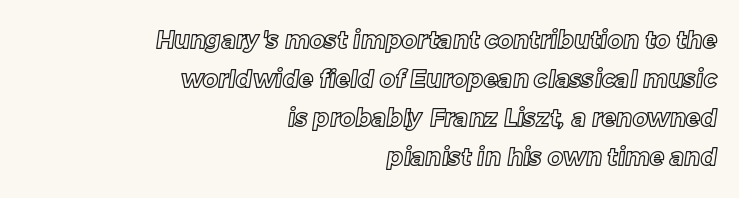
Q: Is the text underlined? A: No.
Q: How is the paragraph aligned? A: Right-aligned.
Q: Is the spacing between letters normal or unusually wide? A: Normal.
Q: Is the spacing between lines tight, normal or loose? A: Normal.
